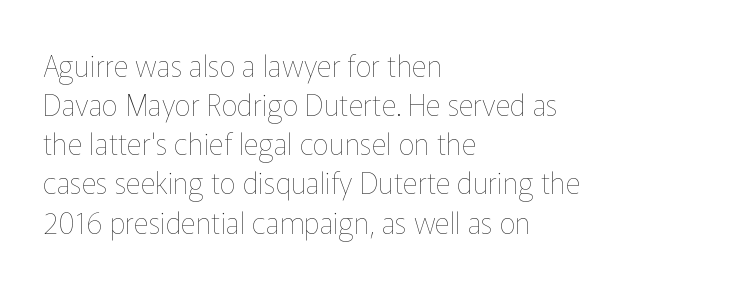
How are the letters spaced? Ordinarily, with no added tracking. Just letters on the line, the space beneath them empty. Interline gaps are of average width in this sample. Which margin do the lines hug? The left one — the right edge is uneven. Is this a fixed-width face? No — the glyphs have proportional, varying widths.
